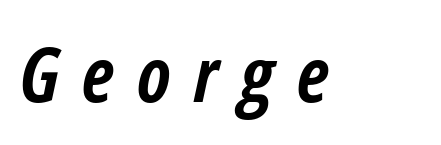
Rendered with sloped, italic letterforms. Beneath every word, the page is bare. Stroke thickness is high; the sample reads as a true bold. The letters advance in unequal steps, a hallmark of proportional type. Is the letter spacing exaggerated? Yes — the characters are pushed far apart.
